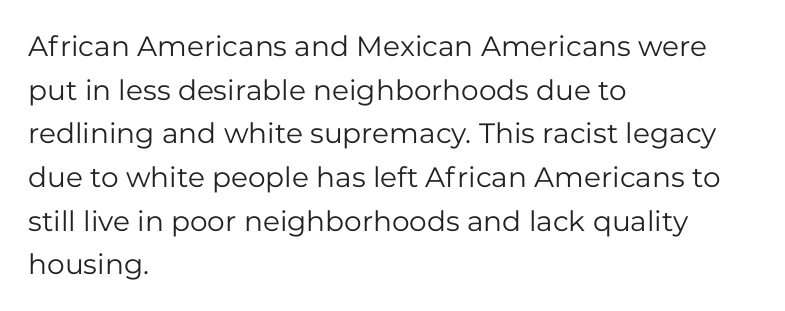
{"serif": "no", "italic": "no", "bold": "no", "weight": "regular", "width": "normal", "stroke_contrast": "low", "x_height": "medium", "monospaced": "no", "underline": "no", "align": "left", "line_spacing": "normal", "line_spacing_ratio": 1.56, "letter_spacing": "normal", "letter_spacing_em": 0.0, "glyph_px": 28}
